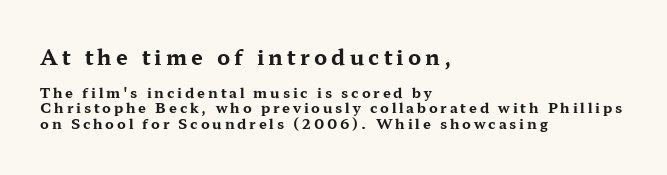
{"italic": "no", "bold": "yes", "underline": "no", "align": "left", "line_spacing": "tight", "line_spacing_ratio": 1.13, "letter_spacing": "wide", "letter_spacing_em": 0.2, "larger_block": "first", "size_ratio": 1.5, "glyph_px": 21}
